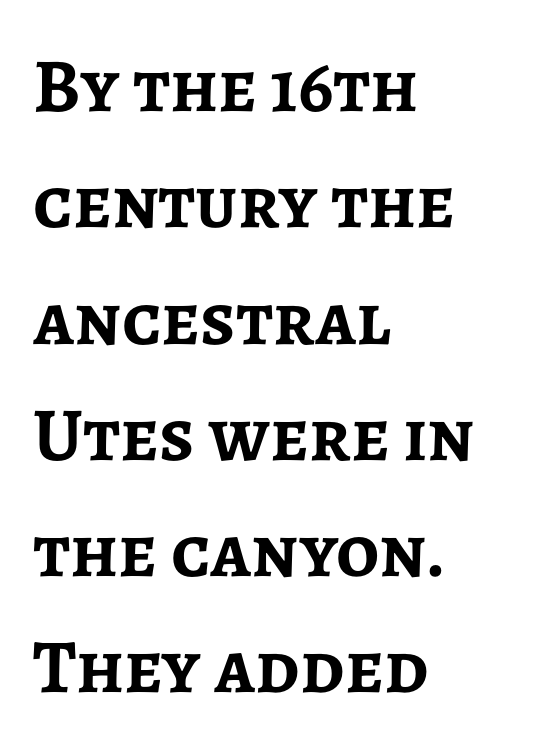
The image shows 76 px semibold sans-serif type, upright; set left-aligned, normal line spacing (1.53x), normal letter spacing, not underlined; low stroke contrast and a medium x-height.
